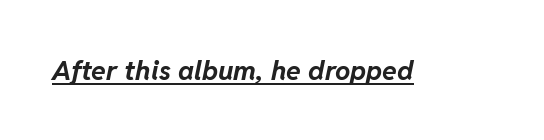
{"italic": "yes", "lean": "right", "slant_degrees": 11, "bold": "yes", "underline": "yes", "letter_spacing": "normal", "letter_spacing_em": 0.0, "glyph_px": 27}
